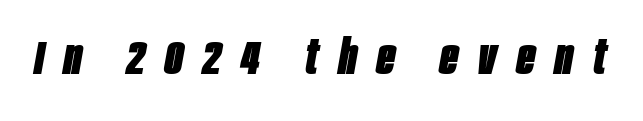
{"italic": "yes", "lean": "right", "slant_degrees": 10, "bold": "yes", "weight": "heavy", "width": "condensed", "stroke_contrast": "low", "x_height": "large", "monospaced": "no", "underline": "no", "letter_spacing": "wide", "letter_spacing_em": 0.42, "glyph_px": 48}
